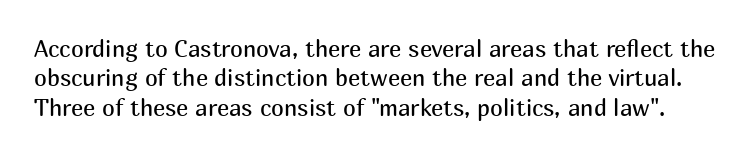
Check under the words: just untouched page. Is the type heavy? It reads as light-to-regular instead. The face used here is rendered with its standard letterfit. Normally led — the rows are evenly, conventionally spaced. Every character sits straight up, as roman type does.
